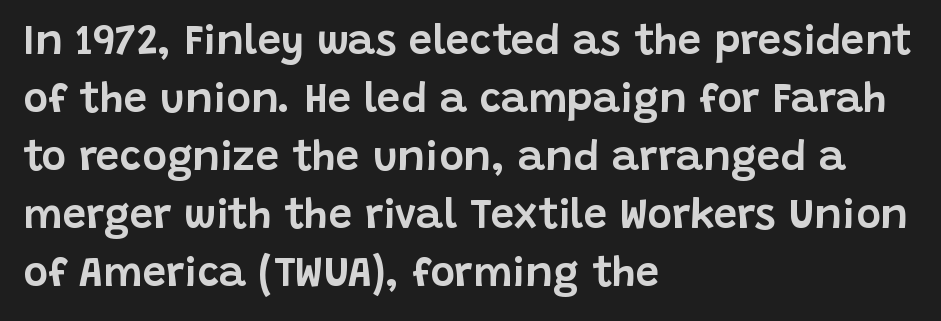
What's the leading like? Ordinary, nothing unusual. You can tell from the bare stems that sans-serif type was used. Here the designer chose a conventional face with non-uniform glyph widths. Just letters on the line, the space beneath them empty. A roman cut, with each character standing at attention. Tracking value appears to be zero — textbook default spacing.
